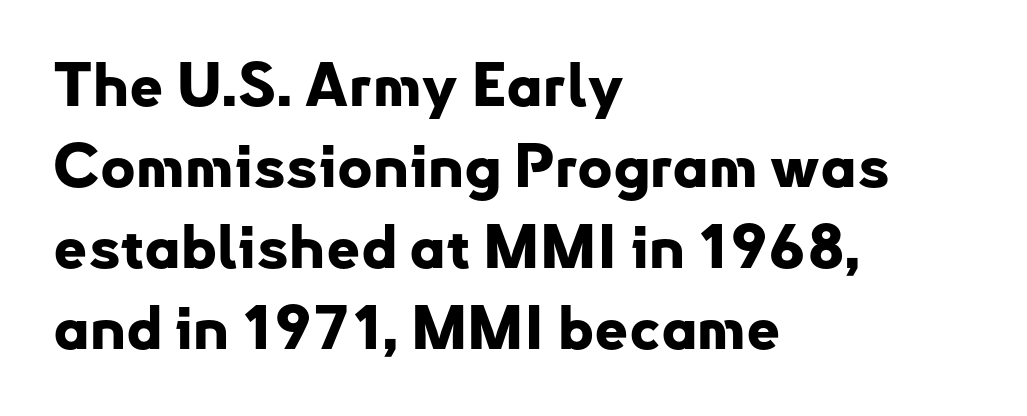
The image shows 60 px bold sans-serif type, upright; set left-aligned, normal line spacing (1.35x), normal letter spacing, not underlined; low stroke contrast and a small x-height.
